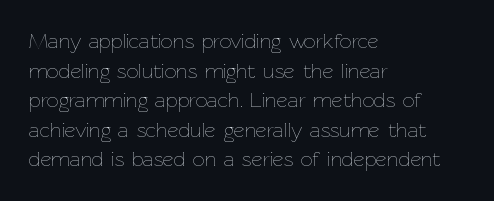
The image shows 21 px text type, upright; set left-aligned, normal line spacing (1.41x), normal letter spacing, not underlined.
